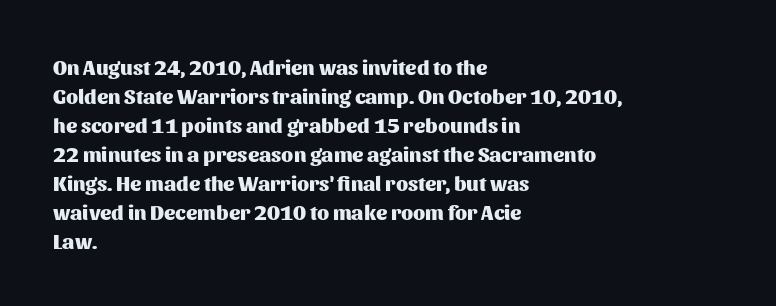
{"italic": "no", "bold": "yes", "underline": "no", "align": "left", "line_spacing": "normal", "line_spacing_ratio": 1.38, "letter_spacing": "normal", "letter_spacing_em": 0.0, "glyph_px": 21}
